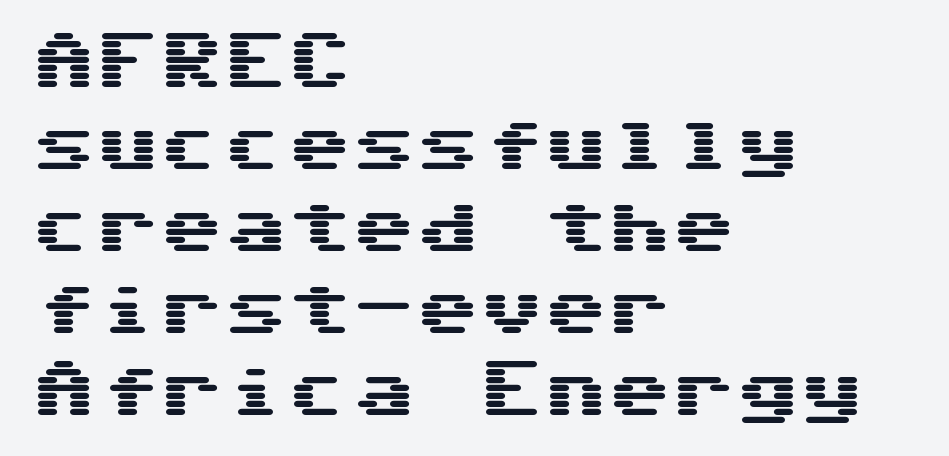
{"serif": "no", "italic": "no", "width": "wide", "stroke_contrast": "medium", "x_height": "medium", "underline": "no", "align": "left", "line_spacing": "normal", "line_spacing_ratio": 1.28, "letter_spacing": "normal", "letter_spacing_em": 0.0, "glyph_px": 64}
